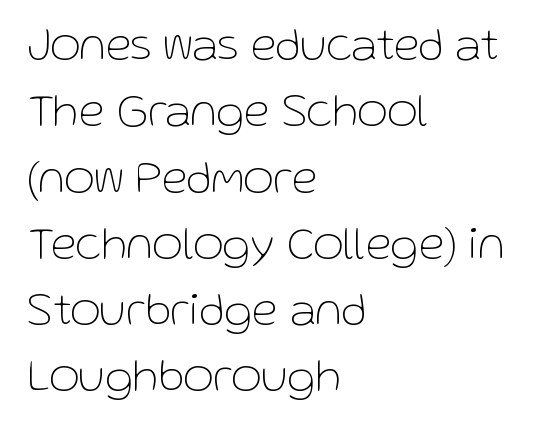
The image shows 47 px thin sans-serif type, upright; set left-aligned, normal line spacing (1.41x), normal letter spacing, not underlined; low stroke contrast and a medium x-height.
